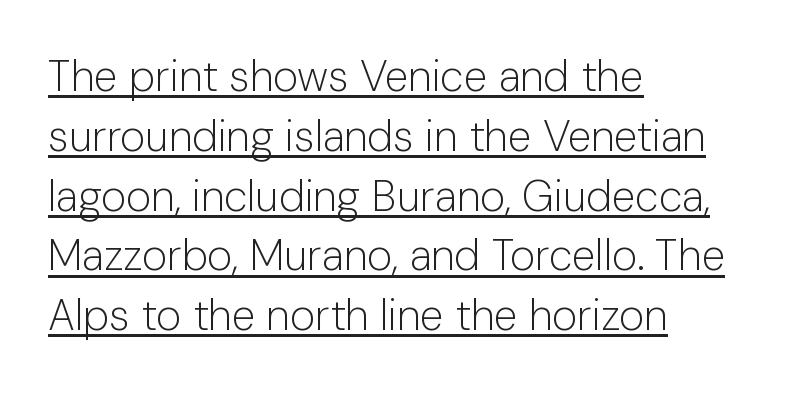
{"serif": "no", "italic": "no", "bold": "no", "weight": "light", "width": "normal", "stroke_contrast": "low", "x_height": "medium", "monospaced": "no", "underline": "yes", "align": "left", "line_spacing": "normal", "line_spacing_ratio": 1.39, "letter_spacing": "normal", "letter_spacing_em": 0.0, "glyph_px": 43}
